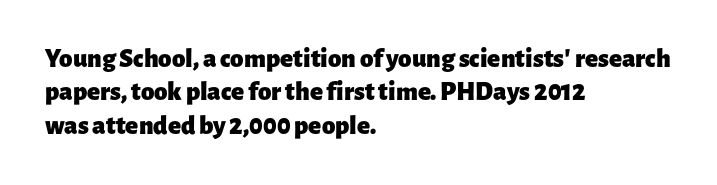
Q: Is the text bold? A: Yes.
Q: Is the text italic (slanted)? A: No, it is upright.
Q: Is the text underlined? A: No.
Q: How is the paragraph aligned? A: Left-aligned.
Q: Is the spacing between letters normal or unusually wide? A: Normal.
